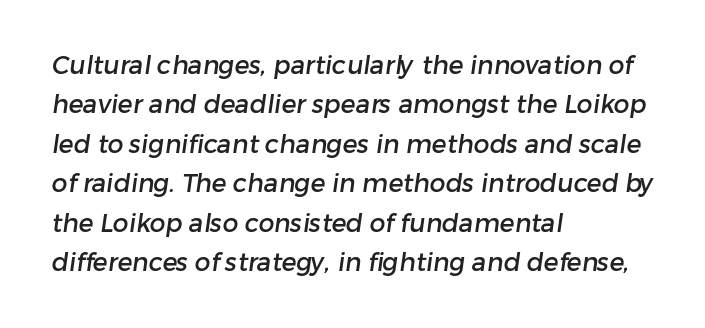
Q: Is the text underlined? A: No.
Q: How is the paragraph aligned? A: Left-aligned.
Q: Is the spacing between letters normal or unusually wide? A: Normal.
Q: Is the spacing between lines tight, normal or loose? A: Normal.
